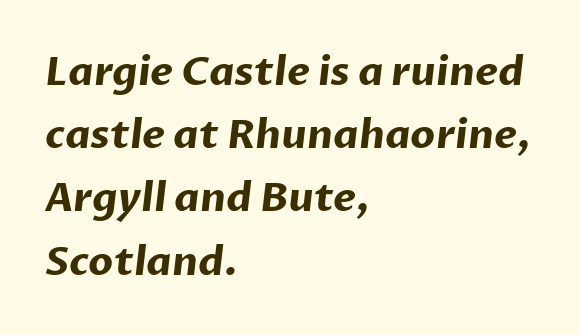
Q: Is the text bold? A: Yes.
Q: Is the typeface a serif or a sans-serif typeface? A: Sans-serif.
Q: Is the text underlined? A: No.
Q: How is the paragraph aligned? A: Left-aligned.
Q: Is the spacing between letters normal or unusually wide? A: Normal.
Q: Is the spacing between lines tight, normal or loose? A: Normal.
Q: Width (condensed, normal, or wide)? A: Normal.
Q: Stroke contrast? A: Low.
Q: x-height? A: Medium.
Q: Monospaced? A: No.
